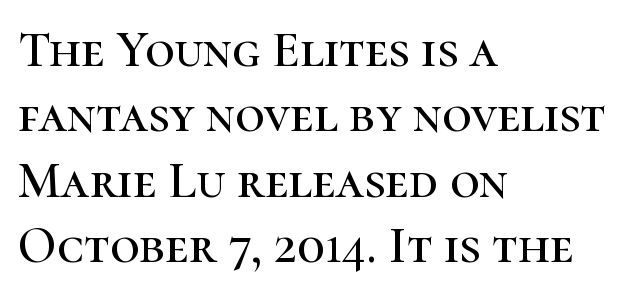
{"serif": "yes", "italic": "no", "width": "normal", "stroke_contrast": "high", "x_height": "medium", "monospaced": "no", "underline": "no", "align": "left", "line_spacing": "normal", "line_spacing_ratio": 1.28, "letter_spacing": "normal", "letter_spacing_em": 0.0, "glyph_px": 51}
